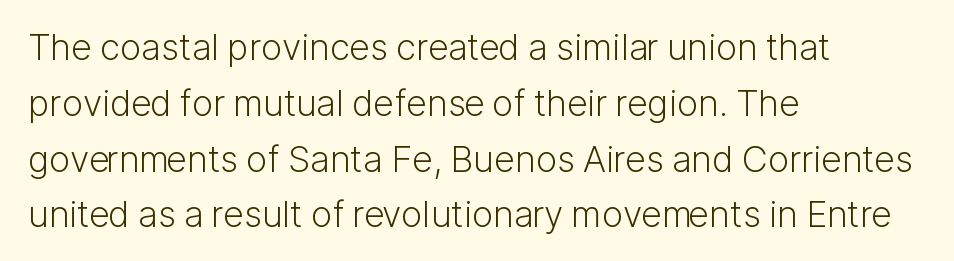
Q: Is the text bold? A: No.
Q: Is the text italic (slanted)? A: No, it is upright.
Q: Is the typeface a serif or a sans-serif typeface? A: Sans-serif.
Q: Is the text underlined? A: No.
Q: How is the paragraph aligned? A: Left-aligned.
Q: Is the spacing between letters normal or unusually wide? A: Normal.
Q: Is the spacing between lines tight, normal or loose? A: Normal.
Q: Width (condensed, normal, or wide)? A: Normal.
Q: Stroke contrast? A: Low.
Q: x-height? A: Medium.
Q: Monospaced? A: No.
